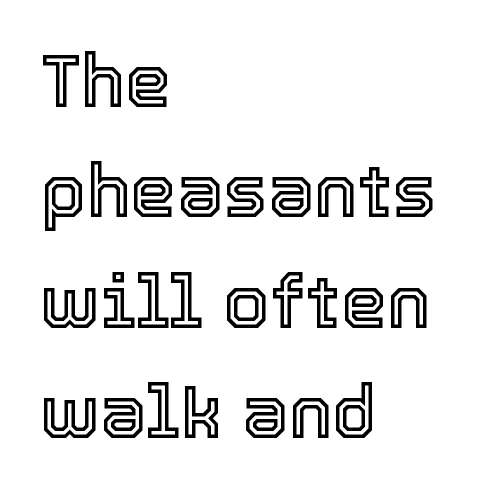
The image shows 74 px text type, upright; set left-aligned, normal line spacing (1.49x), normal letter spacing, not underlined; a medium x-height.
